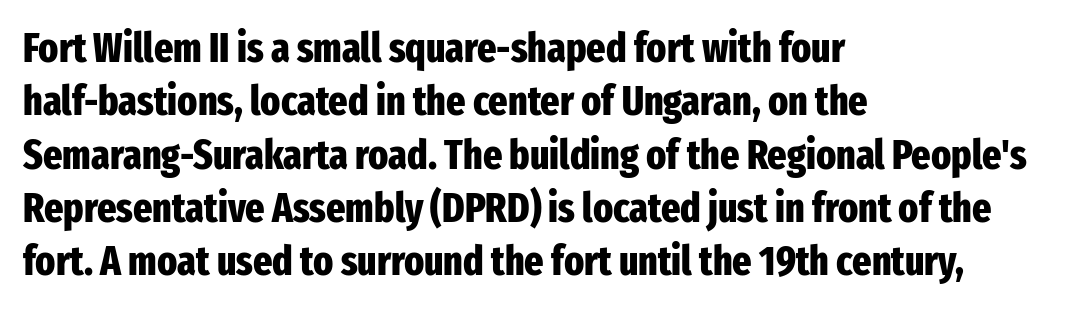
The image shows 41 px heavy, condensed sans-serif type, upright; set left-aligned, normal line spacing (1.3x), normal letter spacing, not underlined; low stroke contrast and a medium x-height.
